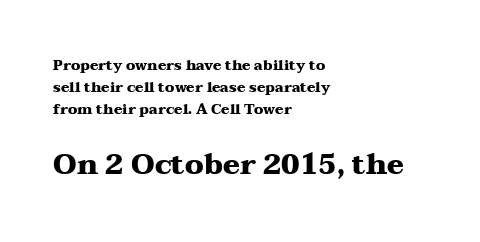
The image shows 28 px heavy, wide serif type, upright; set left-aligned, normal line spacing (1.56x), normal letter spacing, not underlined; the second (bottom) block is 2.0x larger; medium stroke contrast and a medium x-height.
